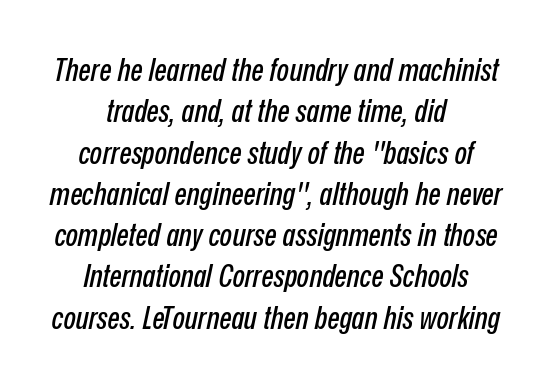
{"italic": "yes", "lean": "right", "slant_degrees": 12, "width": "condensed", "stroke_contrast": "low", "x_height": "medium", "monospaced": "no", "underline": "no", "align": "center", "line_spacing": "normal", "line_spacing_ratio": 1.29, "letter_spacing": "normal", "letter_spacing_em": 0.0, "glyph_px": 32}
